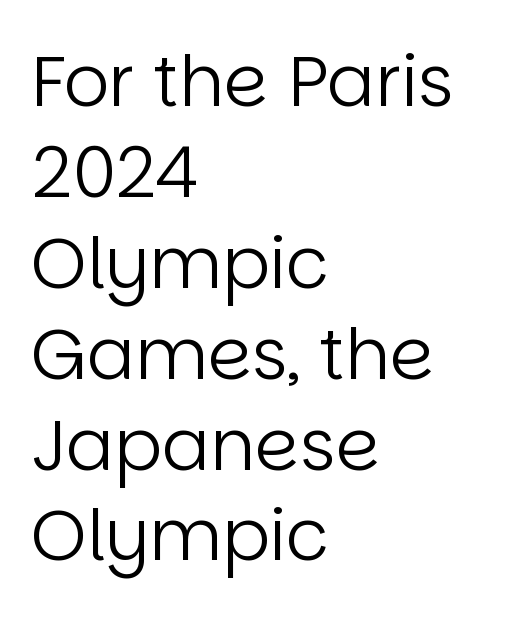
Q: Is the text bold? A: No.
Q: Is the text italic (slanted)? A: No, it is upright.
Q: Is the typeface a serif or a sans-serif typeface? A: Sans-serif.
Q: Is the text underlined? A: No.
Q: How is the paragraph aligned? A: Left-aligned.
Q: Is the spacing between letters normal or unusually wide? A: Normal.
Q: Is the spacing between lines tight, normal or loose? A: Normal.
Q: Width (condensed, normal, or wide)? A: Normal.
Q: Stroke contrast? A: Low.
Q: x-height? A: Large.
Q: Monospaced? A: No.
